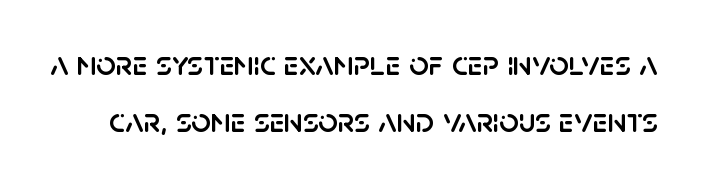
{"serif": "no", "italic": "no", "width": "normal", "stroke_contrast": "low", "x_height": "large", "monospaced": "no", "underline": "no", "line_spacing": "normal", "line_spacing_ratio": 1.67, "letter_spacing": "normal", "letter_spacing_em": 0.0, "glyph_px": 34}
